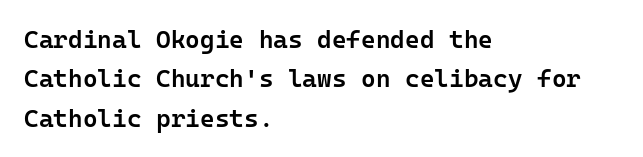
Q: Is the text bold? A: Semi-bold.
Q: Is the text italic (slanted)? A: No, it is upright.
Q: Is the text underlined? A: No.
Q: How is the paragraph aligned? A: Left-aligned.
Q: Is the spacing between letters normal or unusually wide? A: Normal.
Q: Is the spacing between lines tight, normal or loose? A: Normal.
